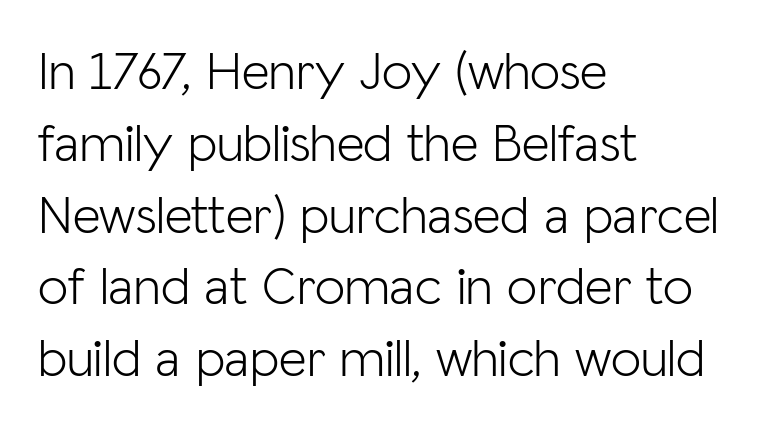
Q: Is the text bold? A: No.
Q: Is the text italic (slanted)? A: No, it is upright.
Q: Is the typeface a serif or a sans-serif typeface? A: Sans-serif.
Q: Is the text underlined? A: No.
Q: How is the paragraph aligned? A: Left-aligned.
Q: Is the spacing between letters normal or unusually wide? A: Normal.
Q: Is the spacing between lines tight, normal or loose? A: Normal.
Q: Width (condensed, normal, or wide)? A: Normal.
Q: Stroke contrast? A: Low.
Q: x-height? A: Medium.
Q: Monospaced? A: No.
